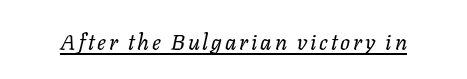
Students, observe the line beneath the letters — that is underlining. Ink coverage per letter is moderate at most. The font's italic variant was chosen for this text.
